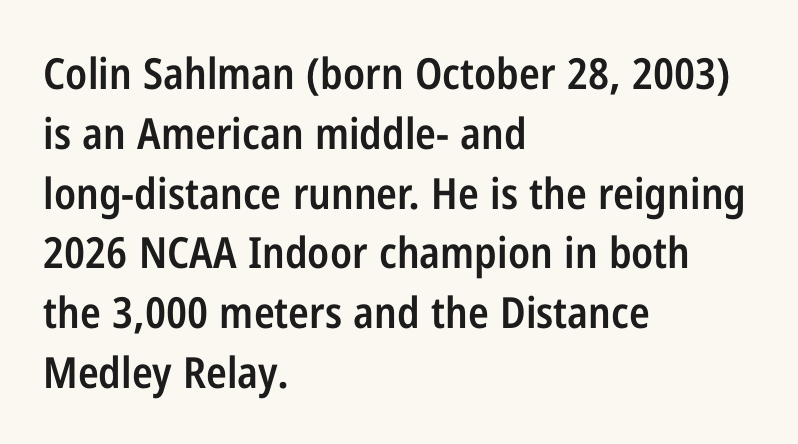
Q: Is the text bold? A: Semi-bold.
Q: Is the text italic (slanted)? A: No, it is upright.
Q: Is the typeface a serif or a sans-serif typeface? A: Sans-serif.
Q: Is the text underlined? A: No.
Q: How is the paragraph aligned? A: Left-aligned.
Q: Is the spacing between letters normal or unusually wide? A: Normal.
Q: Is the spacing between lines tight, normal or loose? A: Normal.
Q: Width (condensed, normal, or wide)? A: Condensed.
Q: Stroke contrast? A: Low.
Q: x-height? A: Medium.
Q: Monospaced? A: No.
